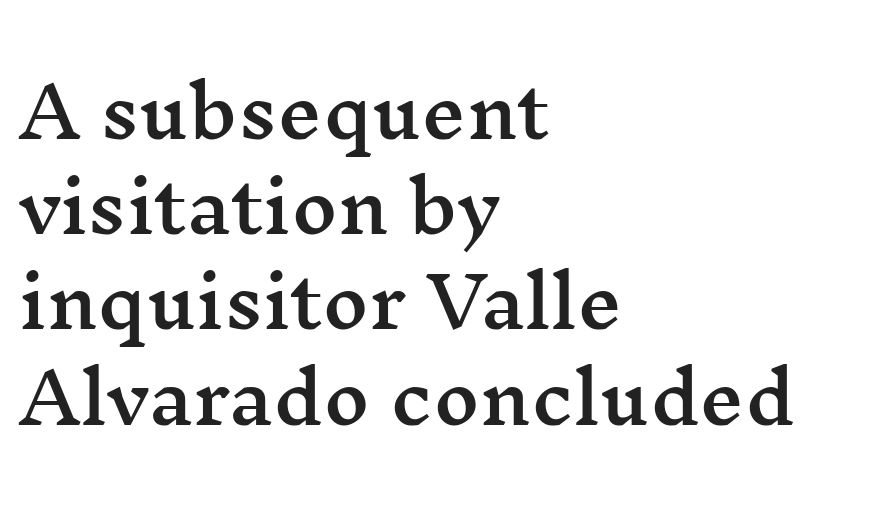
{"serif": "yes", "italic": "no", "width": "wide", "stroke_contrast": "medium", "x_height": "medium", "monospaced": "no", "underline": "no", "align": "left", "line_spacing": "normal", "line_spacing_ratio": 1.36, "letter_spacing": "normal", "letter_spacing_em": 0.0, "glyph_px": 70}
